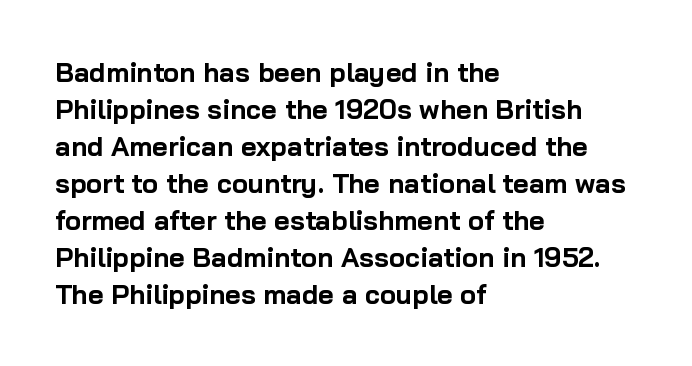
The image shows 27 px bold type, upright; set left-aligned, normal line spacing (1.37x), normal letter spacing, not underlined.
